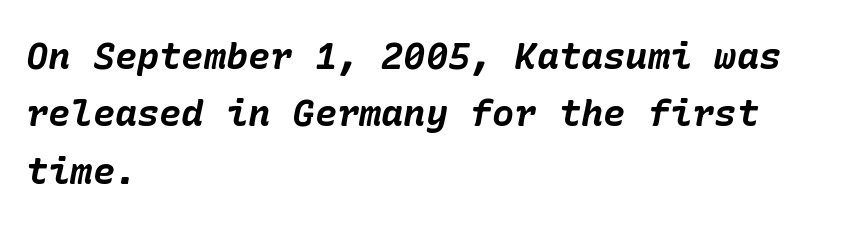
The passage shown stacks its lines at a standard gap. The lettering tilts uniformly, giving the passage an italic look. Thick stems and heavy bowls — unmistakably bold. Unmarked baselines from the first word to the last. Is the letter spacing exaggerated? No — it looks like the ordinary default.
